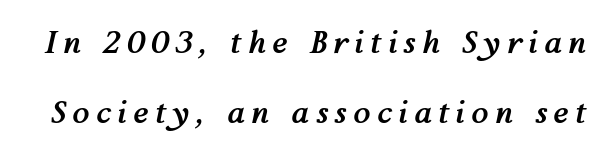
Q: Is the text bold? A: Yes.
Q: Is the text italic (slanted)? A: Yes, it leans right by about 12 degrees.
Q: Is the text underlined? A: No.
Q: Is the spacing between letters normal or unusually wide? A: Unusually wide.
Q: Is the spacing between lines tight, normal or loose? A: Loose.
Q: Width (condensed, normal, or wide)? A: Normal.
Q: Stroke contrast? A: Medium.
Q: x-height? A: Medium.
Q: Monospaced? A: No.
